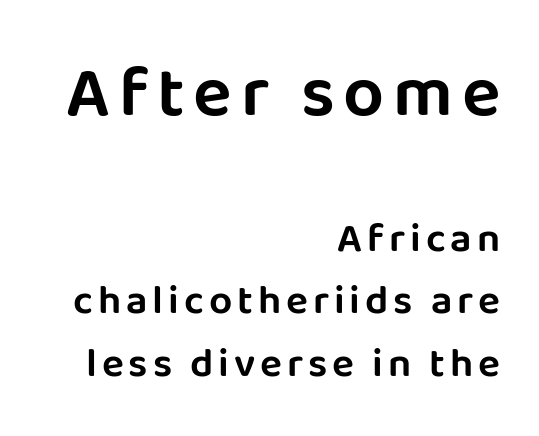
The image shows 72 px sans-serif type, upright; set right-aligned, normal line spacing (1.53x), not underlined; the first (top) block is 1.76x larger; low stroke contrast and a large x-height.
